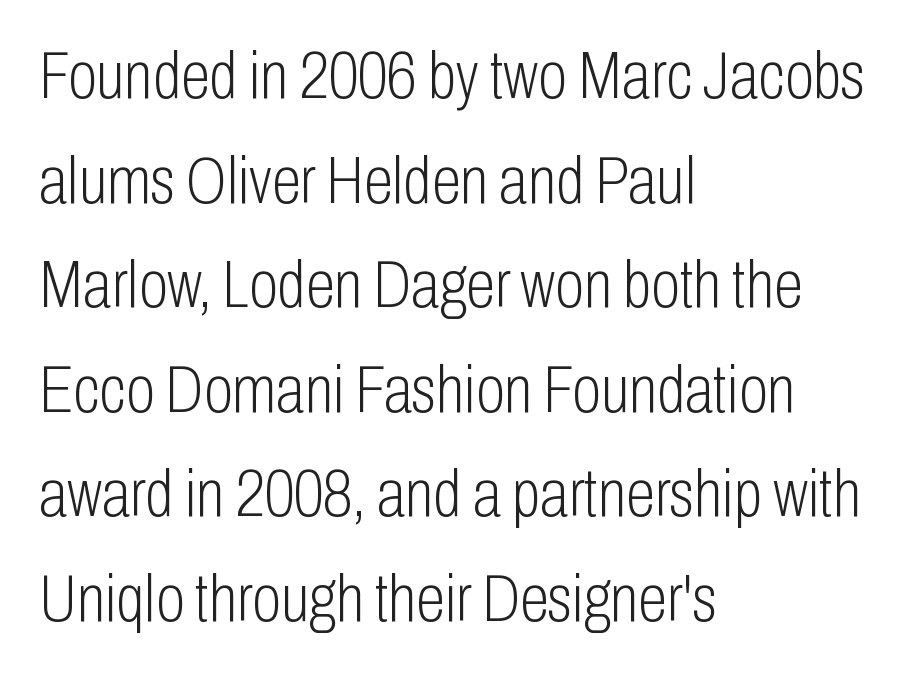
Q: Is the text bold? A: No.
Q: Is the text italic (slanted)? A: No, it is upright.
Q: Is the typeface a serif or a sans-serif typeface? A: Sans-serif.
Q: Is the text underlined? A: No.
Q: How is the paragraph aligned? A: Left-aligned.
Q: Is the spacing between letters normal or unusually wide? A: Normal.
Q: Is the spacing between lines tight, normal or loose? A: Normal.
Q: Width (condensed, normal, or wide)? A: Condensed.
Q: Stroke contrast? A: Low.
Q: x-height? A: Medium.
Q: Monospaced? A: No.
